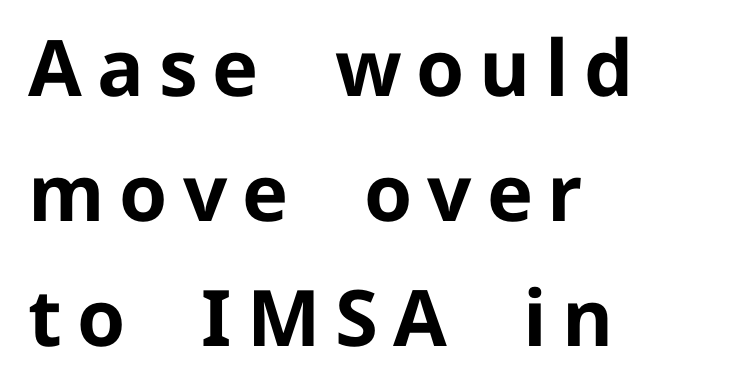
{"serif": "no", "italic": "no", "bold": "yes", "weight": "bold", "width": "normal", "stroke_contrast": "low", "x_height": "medium", "monospaced": "no", "underline": "no", "align": "left", "line_spacing": "normal", "line_spacing_ratio": 1.6, "glyph_px": 78}
